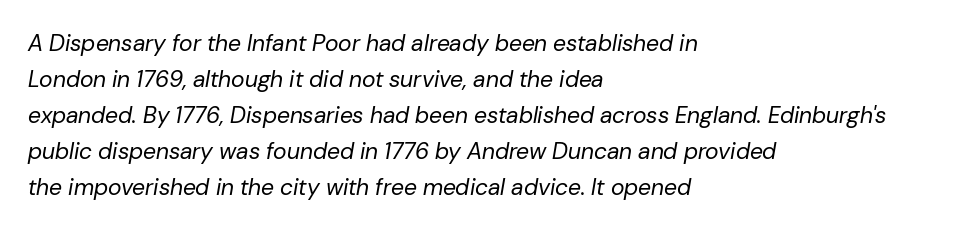
The image shows 23 px text type, italic (leaning right); set left-aligned, normal line spacing (1.57x), normal letter spacing, not underlined.
